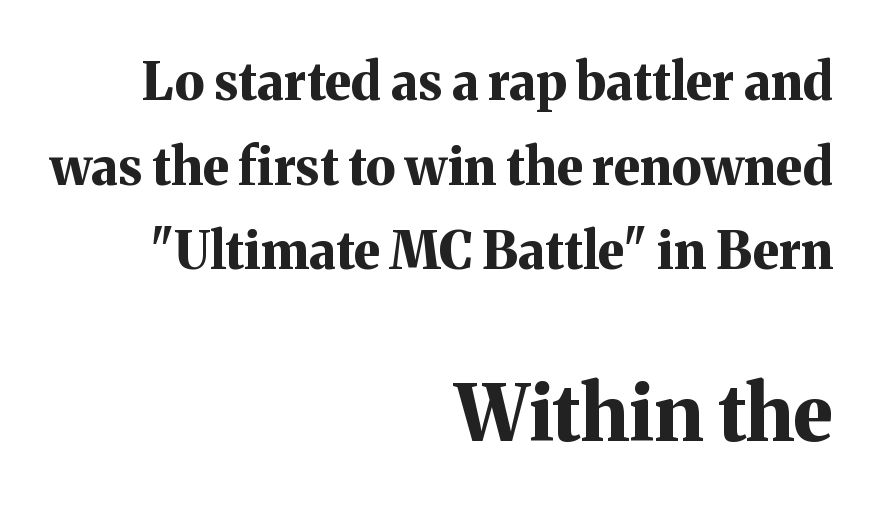
{"serif": "yes", "italic": "no", "bold": "yes", "weight": "bold", "width": "normal", "stroke_contrast": "medium", "x_height": "medium", "monospaced": "no", "underline": "no", "align": "right", "line_spacing": "normal", "line_spacing_ratio": 1.66, "letter_spacing": "normal", "letter_spacing_em": 0.0, "larger_block": "second", "size_ratio": 1.51, "glyph_px": 77}
